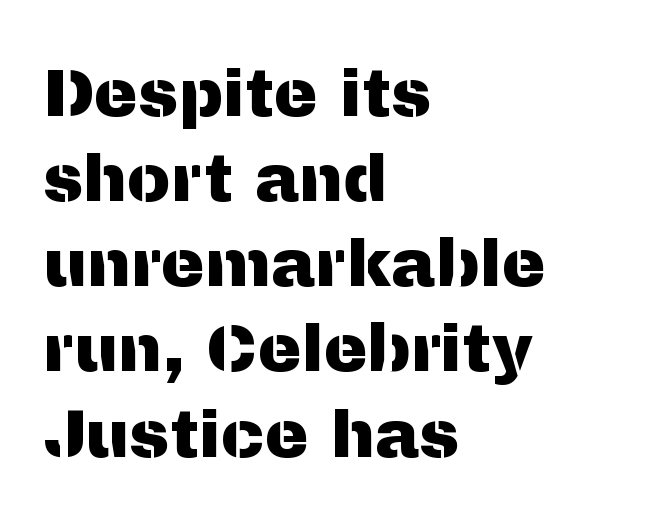
{"serif": "no", "italic": "no", "width": "normal", "stroke_contrast": "medium", "x_height": "medium", "monospaced": "no", "underline": "no", "align": "left", "line_spacing": "normal", "line_spacing_ratio": 1.29, "letter_spacing": "normal", "letter_spacing_em": 0.0, "glyph_px": 66}
